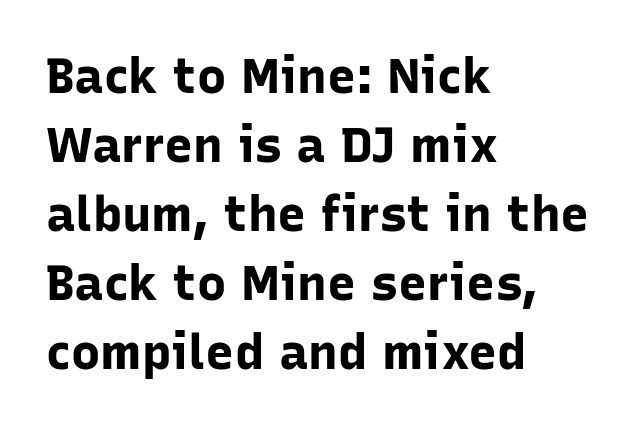
Summary of weight: heavy, a full bold. The block of text has a typical density, with ordinary space between rows. The setting favours the left margin, as ordinary paragraphs usually do. Caption: standard tracking, unaltered. The letters stand upright; this is a roman face. The passage shown is not underscored anywhere.
